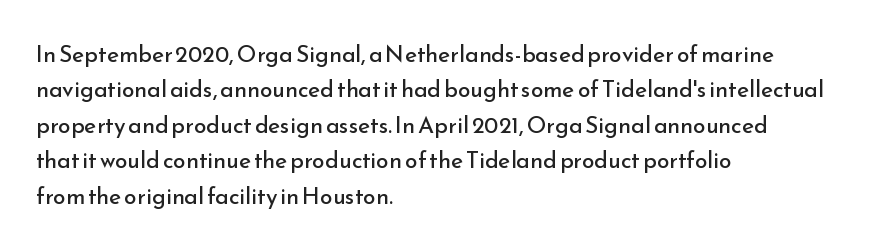
The face looks like a standard text weight, possibly lighter. Vertical strokes here are truly vertical. These lines keep a tight, regular rhythm from letter to letter. Leading matches the norm, producing a regular column. Left-aligned paragraph, ragged on the right. The space directly below the letters is spotless.
